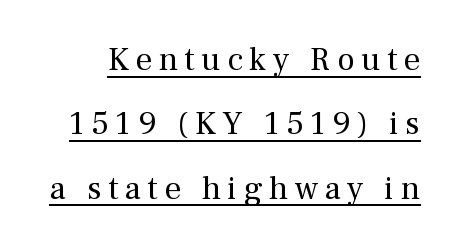
{"serif": "yes", "italic": "no", "bold": "no", "weight": "regular", "width": "normal", "stroke_contrast": "medium", "x_height": "medium", "monospaced": "no", "underline": "yes", "line_spacing": "loose", "line_spacing_ratio": 1.95, "letter_spacing": "wide", "letter_spacing_em": 0.2, "glyph_px": 33}
